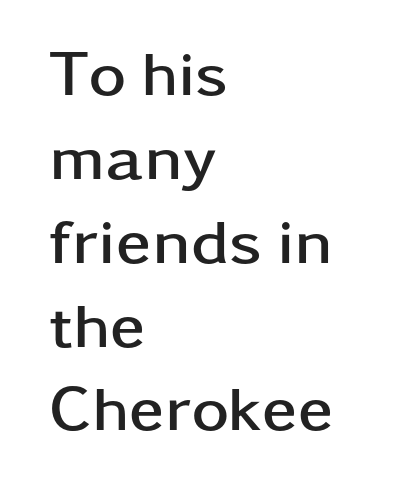
The image shows 64 px semibold, wide sans-serif type, upright; set left-aligned, normal line spacing (1.31x), normal letter spacing, not underlined; low stroke contrast and a medium x-height.
